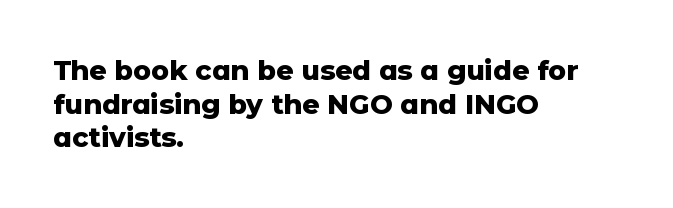
{"italic": "no", "bold": "yes", "underline": "no", "align": "left", "line_spacing": "normal", "line_spacing_ratio": 1.25, "letter_spacing": "normal", "letter_spacing_em": 0.0, "glyph_px": 27}
